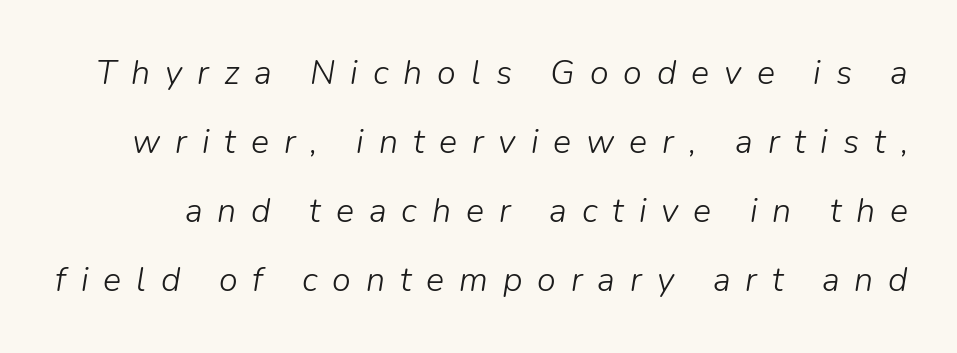
Compared with typical body copy, the letter spacing here is much looser. Compared with a typical body face, this is equally light or lighter still. Airy leading. Check the space under the baseline: it is left empty. Observe the lean: these are italic letterforms.
